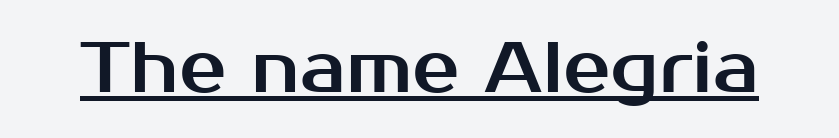
{"serif": "no", "italic": "no", "width": "normal", "stroke_contrast": "medium", "x_height": "medium", "monospaced": "no", "underline": "yes", "letter_spacing": "normal", "letter_spacing_em": 0.0, "glyph_px": 71}
